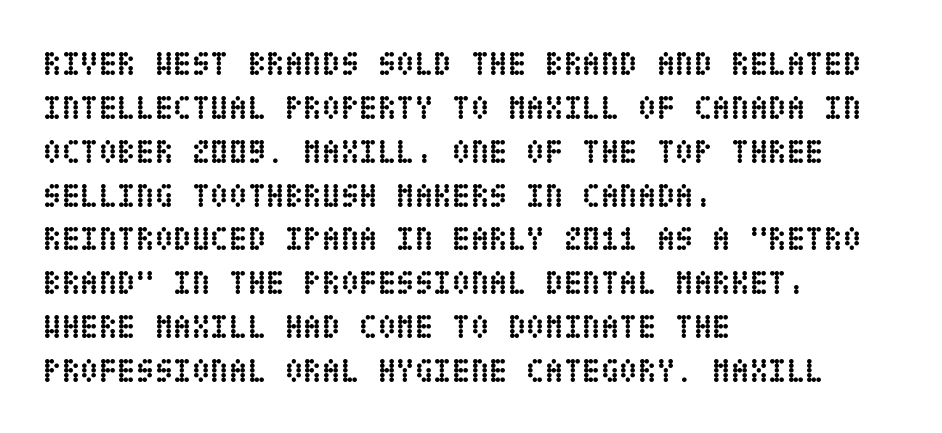
Reading down the block, your eye returns to a fixed left position each line. The axis of the letterforms is exactly vertical. Tracking value appears to be zero — textbook default spacing. This rendering features lettering with no underline.
